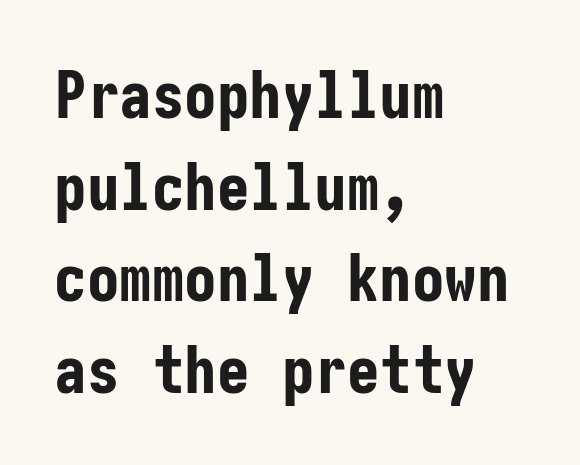
{"serif": "no", "italic": "no", "bold": "yes", "weight": "bold", "width": "condensed", "stroke_contrast": "low", "x_height": "medium", "underline": "no", "align": "left", "line_spacing": "normal", "line_spacing_ratio": 1.41, "letter_spacing": "normal", "letter_spacing_em": 0.0, "glyph_px": 65}
